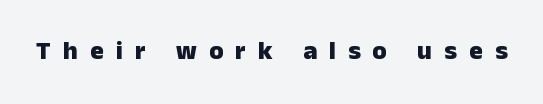
The image shows 26 px bold type, upright; set unusually wide letter spacing (+0.46 em), not underlined.
